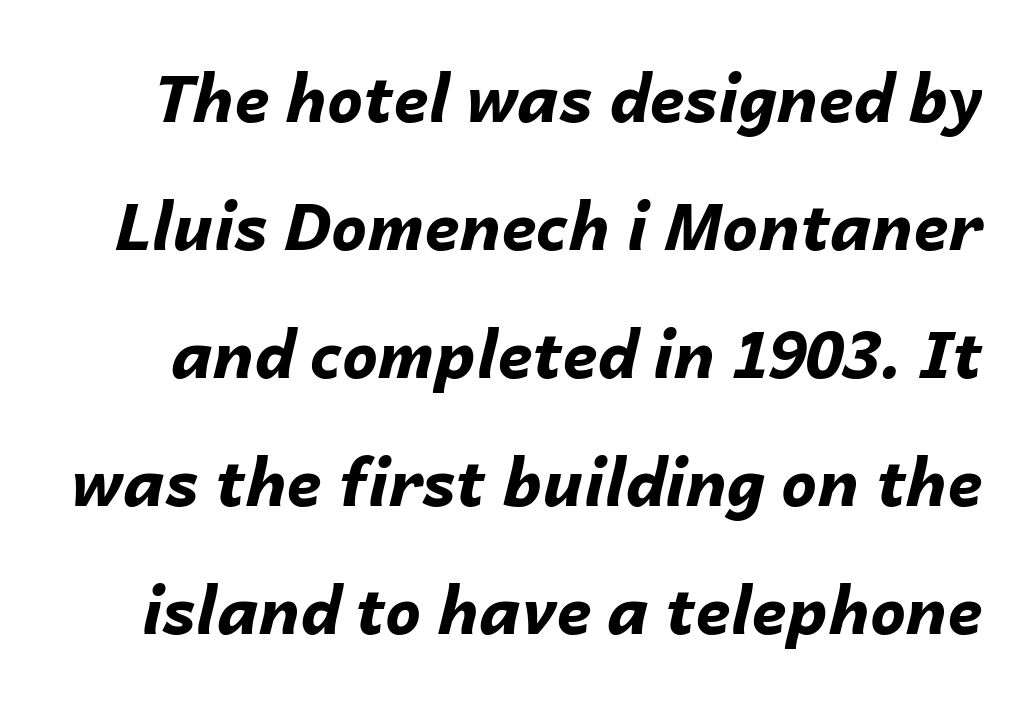
The image shows 64 px bold type, italic (leaning right); set loose line spacing (2.0x), normal letter spacing, not underlined; low stroke contrast and a medium x-height.
